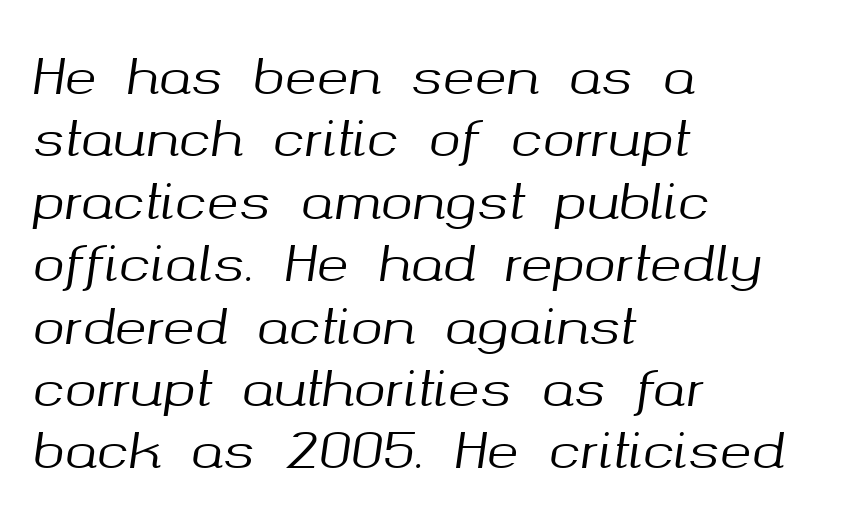
Observe the ordinary spacing: letters are neighbours, not strangers. The zone under the glyphs is completely vacant. Casual observation: everything's shoved over to the left. Line spacing here is normal.
